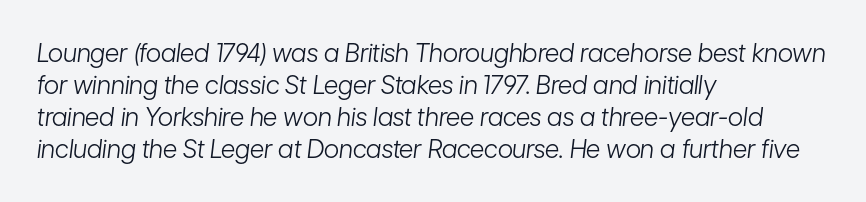
The image shows 25 px text type, italic (leaning right); set left-aligned, normal line spacing (1.28x), normal letter spacing, not underlined.
